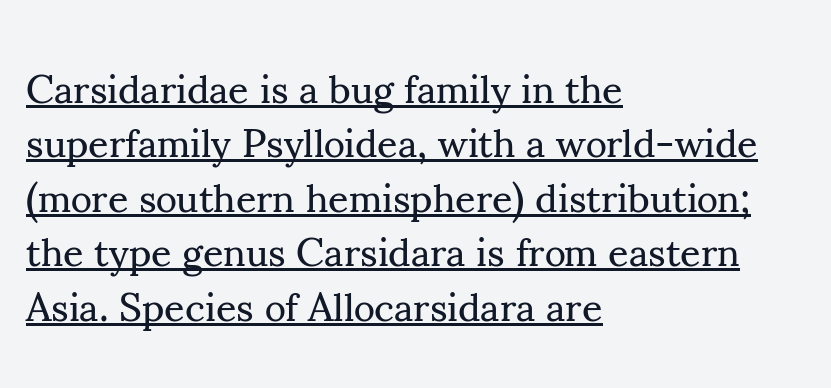
The lines in this sample share a left origin and differ only in where they stop. Leading: standard. You can tell it's not italic because the verticals are truly vertical. Underline: present.
